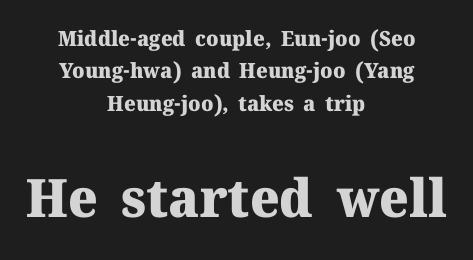
{"serif": "yes", "italic": "no", "bold": "yes", "weight": "heavy", "width": "normal", "stroke_contrast": "medium", "x_height": "medium", "monospaced": "no", "underline": "no", "align": "center", "line_spacing": "normal", "line_spacing_ratio": 1.54, "letter_spacing": "normal", "letter_spacing_em": 0.0, "larger_block": "second", "size_ratio": 2.52, "glyph_px": 53}
